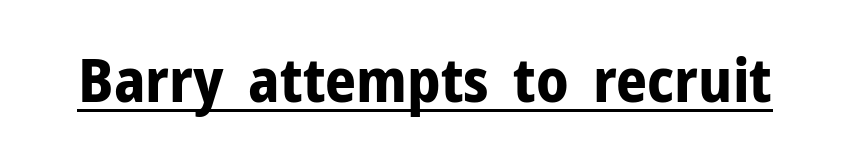
The image shows 61 px bold sans-serif type, upright; set normal letter spacing, underlined; low stroke contrast and a medium x-height.
